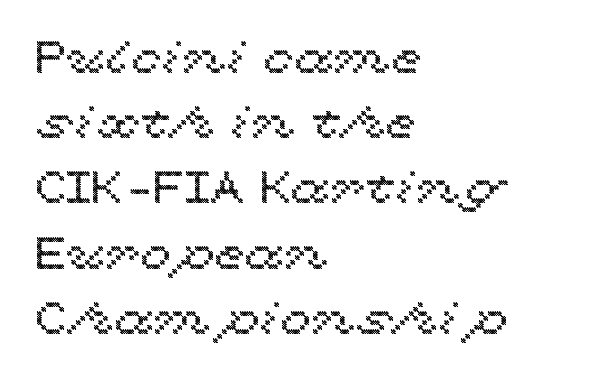
Where is the straight margin? On the left. Characters follow at the spacing the type designer built in. Spacing verdict: proportional, widths tailored to each character. Lines of text with bare space underneath. Interline gaps are of average width in this sample.
